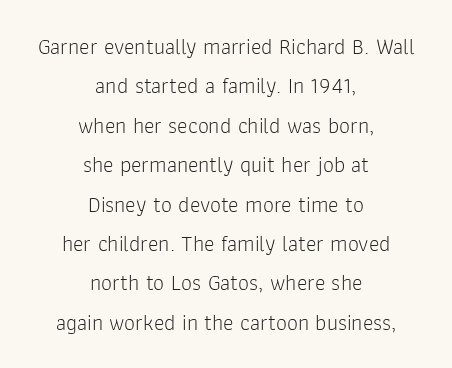
The image shows 22 px text type, upright; set centered, line spacing 1.79x, normal letter spacing, not underlined.
